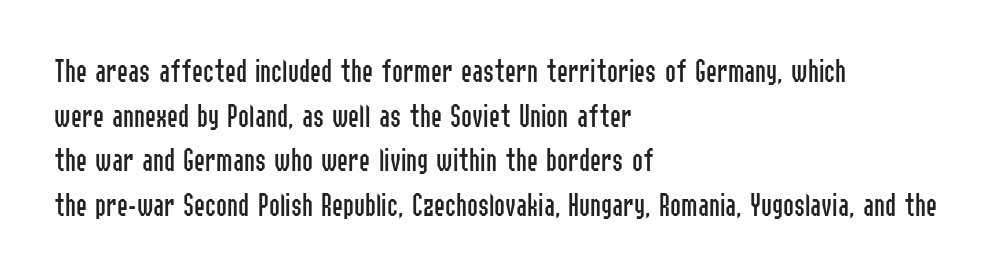
The setting favours the left margin, as ordinary paragraphs usually do. A typesetter would mark this as roman, not italic. Spacing verdict: proportional, widths tailored to each character. This rendering employs a face without finishing strokes, i.e., a sans-serif. No extra tracking has been applied to these lines.
